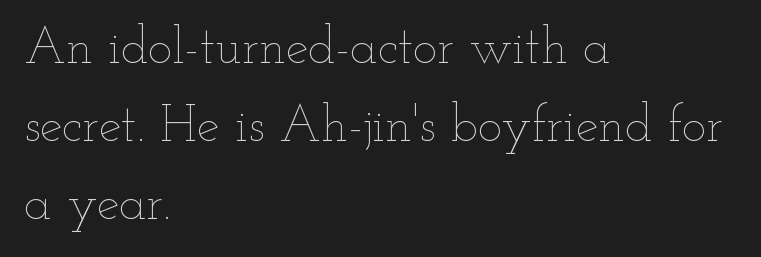
The image shows 51 px thin, wide type, upright; set left-aligned, normal line spacing (1.53x), normal letter spacing, not underlined; low stroke contrast and a small x-height.
